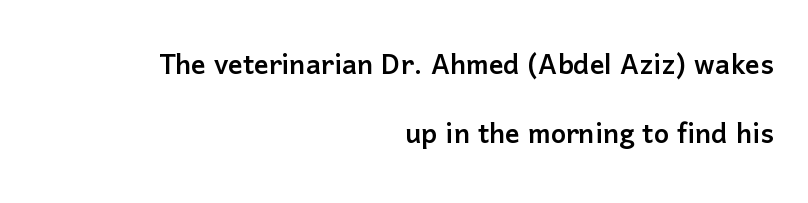
Regarding leading, the lines here are spaced well apart. The typography opts for an upright posture over an oblique one. A bare baseline throughout the passage. Caption: multi-line text, flush right, ragged left.
